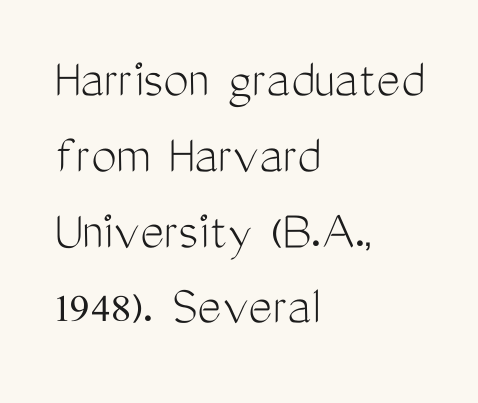
Counters stay open thanks to moderate or lighter strokes. The rendering shows plain stroke endings on the letterforms — a sans-serif design. Descenders hang freely into open space. Characters follow at the spacing the type designer built in. The line-height multiplier appears to be the usual default. This sample uses an upright cut, with every glyph sitting square on the baseline.
